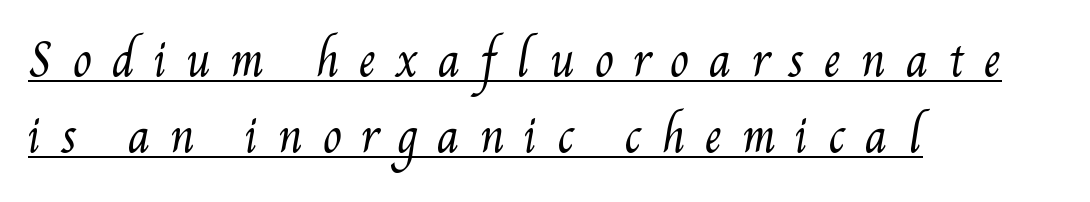
Q: Is the text bold? A: No.
Q: Is the text underlined? A: Yes.
Q: How is the paragraph aligned? A: Left-aligned.
Q: Is the spacing between letters normal or unusually wide? A: Unusually wide.
Q: Width (condensed, normal, or wide)? A: Condensed.
Q: Stroke contrast? A: Medium.
Q: x-height? A: Small.
Q: Monospaced? A: No.
